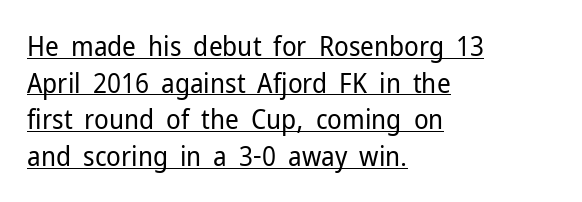
The letters stand straight up with perfectly vertical stems. Does a line run under the words? Yes, clearly. These lines are set flush left with a ragged right edge. Short note: letters normally spaced. Honestly, the row spacing looks completely unremarkable. Weight: not bold — regular or lighter.
